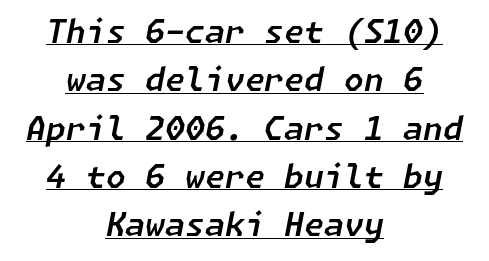
Q: Is the text italic (slanted)? A: Yes, it leans right by about 11 degrees.
Q: Is the text underlined? A: Yes.
Q: How is the paragraph aligned? A: Centered.
Q: Is the spacing between letters normal or unusually wide? A: Normal.
Q: Is the spacing between lines tight, normal or loose? A: Normal.
Q: Width (condensed, normal, or wide)? A: Normal.
Q: Stroke contrast? A: Low.
Q: x-height? A: Medium.
